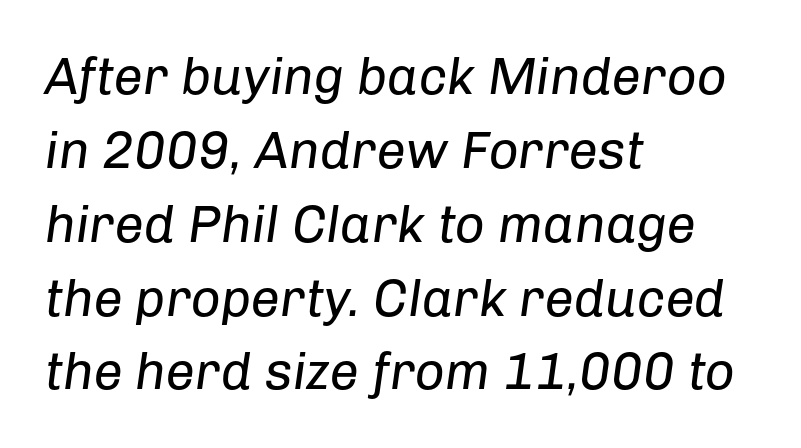
Looks like regular typesetting: each glyph gets only the width it needs. In terms of leading, this rendering sits right in the middle. Glyph-to-glyph distance matches everyday printed text. A typesetter would mark this as italic.
